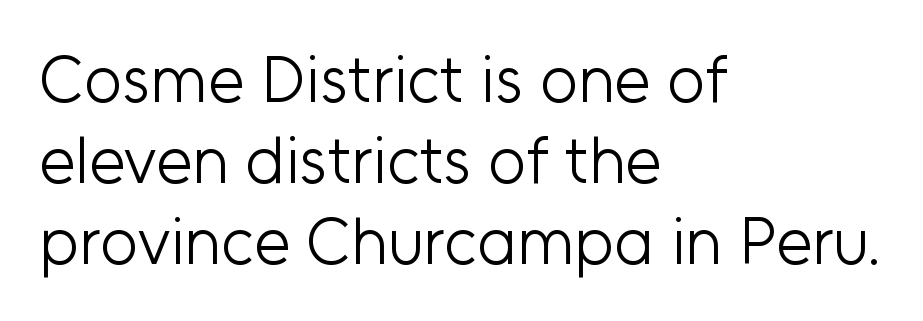
The passage shown is not bold in any degree. The letters advance in unequal steps, a hallmark of proportional type. Every row of glyphs begins at an identical x-position on the left. Observe the ordinary spacing: letters are neighbours, not strangers. The zone under the glyphs is completely vacant. The typeface chosen for these lines omits serifs.
